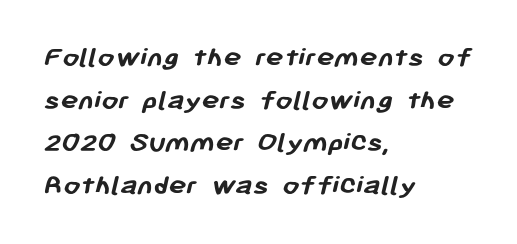
Visually the block forms a straight wall on the left and a jagged coastline on the right. Regular leading. This rendering leaves character spacing at its baseline value. Honestly, there is no underline to notice here at all. These lines are rendered in a variable-pitch font.
